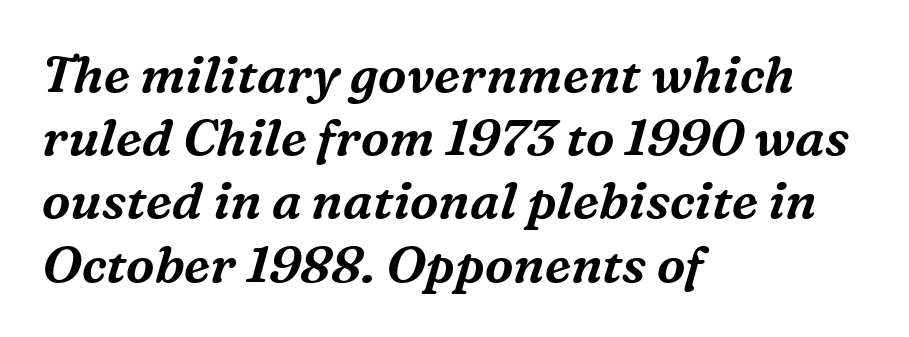
Q: Is the text italic (slanted)? A: Yes, it leans right by about 16 degrees.
Q: Is the typeface a serif or a sans-serif typeface? A: Serif.
Q: Is the text underlined? A: No.
Q: How is the paragraph aligned? A: Left-aligned.
Q: Is the spacing between letters normal or unusually wide? A: Normal.
Q: Width (condensed, normal, or wide)? A: Normal.
Q: Stroke contrast? A: Medium.
Q: x-height? A: Medium.
Q: Monospaced? A: No.
